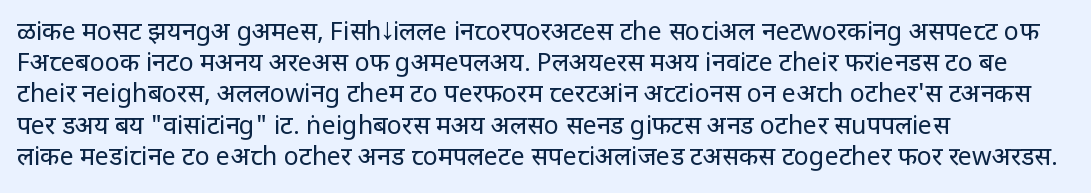
{"italic": "no", "bold": "no", "underline": "no", "align": "left", "line_spacing": "normal", "line_spacing_ratio": 1.25, "letter_spacing": "normal", "letter_spacing_em": 0.0, "glyph_px": 25}
